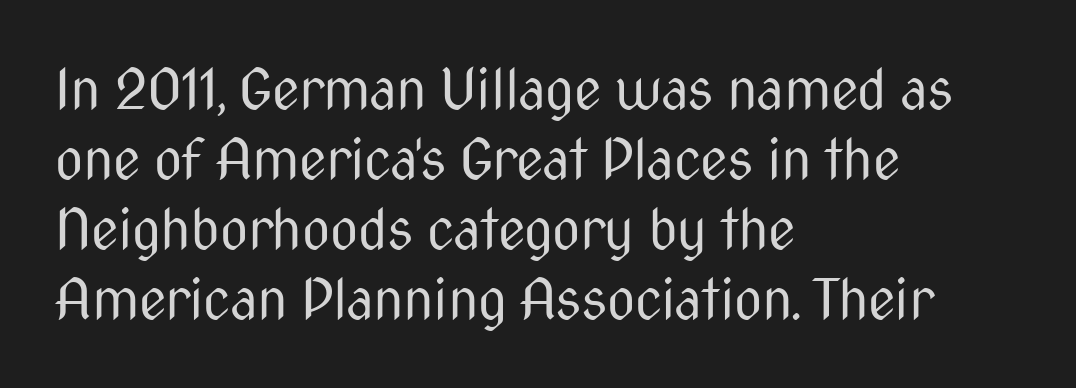
Plain, unruled lines of type. Varying glyph widths throughout — classic text-font behaviour. Tall strokes in this sample are plumb rather than angled. One glance says typical: line gaps are just what's usual. In terms of letterspacing, this is plain default setting. Weight: in the light-to-regular range.
